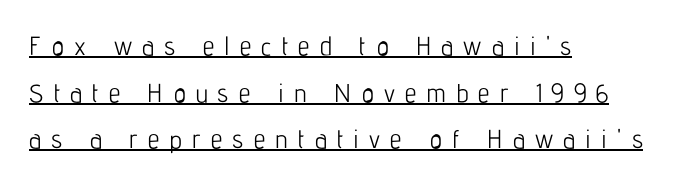
Caption: multi-line text, flush left, ragged right. Spacing between characters has been opened up far beyond the box default. The face used here appears with an underline applied. Weight: not bold — regular or lighter.
